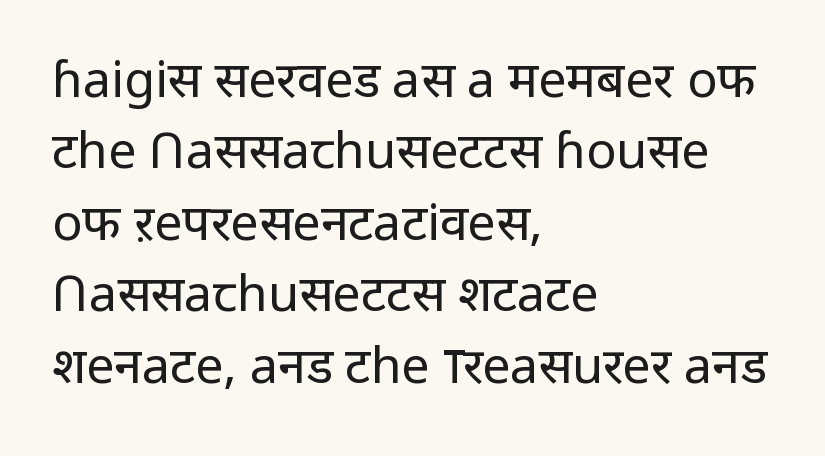
Q: Is the text bold? A: No.
Q: Is the text italic (slanted)? A: No, it is upright.
Q: Is the typeface a serif or a sans-serif typeface? A: Sans-serif.
Q: Is the text underlined? A: No.
Q: How is the paragraph aligned? A: Left-aligned.
Q: Is the spacing between letters normal or unusually wide? A: Normal.
Q: Is the spacing between lines tight, normal or loose? A: Normal.
Q: Width (condensed, normal, or wide)? A: Normal.
Q: Stroke contrast? A: Low.
Q: x-height? A: Medium.
Q: Monospaced? A: No.
